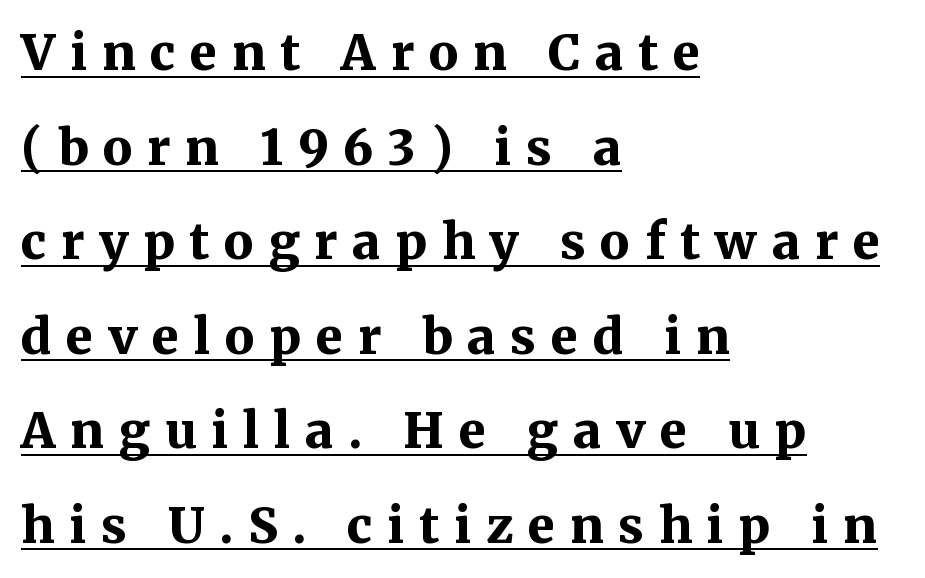
The font's upright variant was chosen for this text. The lines in this sample share a left origin and differ only in where they stop. Think of a printed novel: that variable character pitch is what you see here. Every word sits above its own underline. Serif or sans? Serif — the stroke terminals have little feet.
